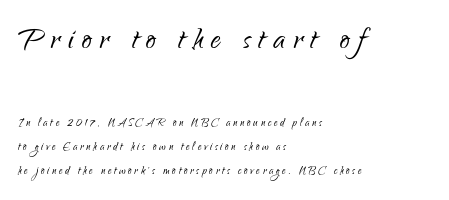
Q: Is the text bold? A: No.
Q: Is the text italic (slanted)? A: Yes.
Q: Is the typeface a serif or a sans-serif typeface? A: Sans-serif.
Q: Is the text underlined? A: No.
Q: How is the paragraph aligned? A: Left-aligned.
Q: Is the spacing between letters normal or unusually wide? A: Unusually wide.
Q: Is the spacing between lines tight, normal or loose? A: Normal.
Q: Which block of text is set in a larger size, the first (top) or the second (bottom)? A: The first (top) one.
Q: Width (condensed, normal, or wide)? A: Condensed.
Q: Stroke contrast? A: Low.
Q: x-height? A: Small.
Q: Monospaced? A: No.
